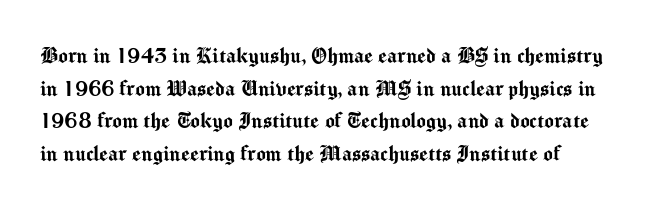
{"italic": "no", "underline": "no", "line_spacing": "normal", "line_spacing_ratio": 1.31, "letter_spacing": "normal", "letter_spacing_em": 0.0, "glyph_px": 25}
